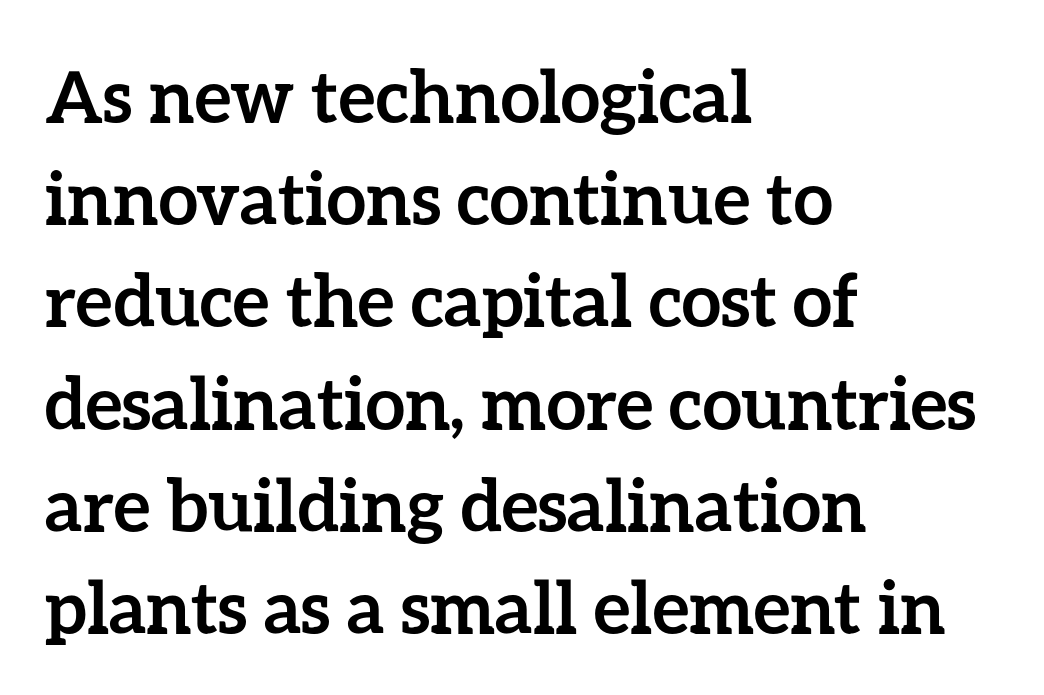
{"italic": "no", "bold": "yes", "weight": "semibold", "width": "normal", "stroke_contrast": "low", "x_height": "medium", "monospaced": "no", "underline": "no", "align": "left", "line_spacing": "normal", "line_spacing_ratio": 1.42, "letter_spacing": "normal", "letter_spacing_em": 0.0, "glyph_px": 72}
